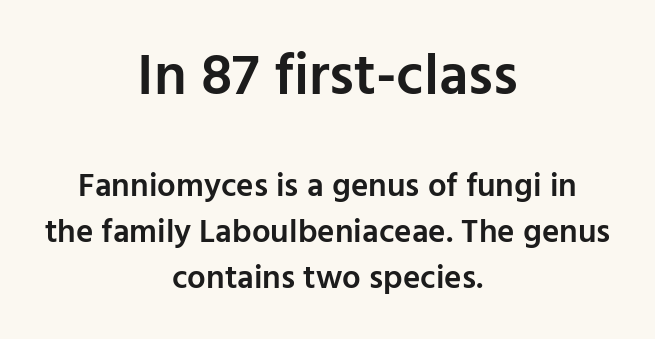
Q: Is the text bold? A: Semi-bold.
Q: Is the text italic (slanted)? A: No, it is upright.
Q: Is the typeface a serif or a sans-serif typeface? A: Sans-serif.
Q: Is the text underlined? A: No.
Q: How is the paragraph aligned? A: Centered.
Q: Is the spacing between letters normal or unusually wide? A: Normal.
Q: Is the spacing between lines tight, normal or loose? A: Normal.
Q: Which block of text is set in a larger size, the first (top) or the second (bottom)? A: The first (top) one.
Q: Width (condensed, normal, or wide)? A: Normal.
Q: Stroke contrast? A: Low.
Q: x-height? A: Medium.
Q: Monospaced? A: No.
